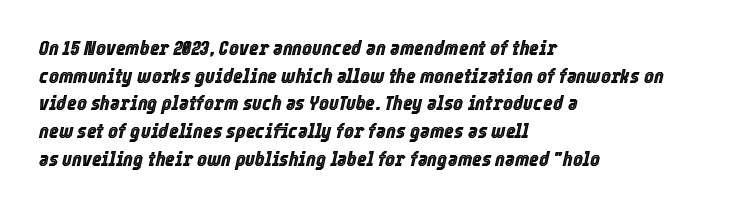
Observe the ordinary spacing: letters are neighbours, not strangers. The rows are spaced the way most documents space them. Line starts are locked; line ends wander. The letters are slanted; this is an italic face. Each row of text sits above clean, open space.
